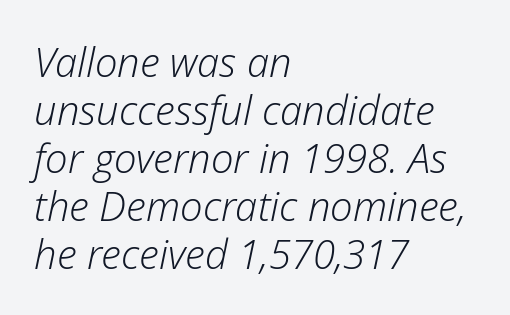
The image shows 40 px light type, italic (leaning right); set left-aligned, line spacing 1.2x, normal letter spacing, not underlined; low stroke contrast and a medium x-height.
